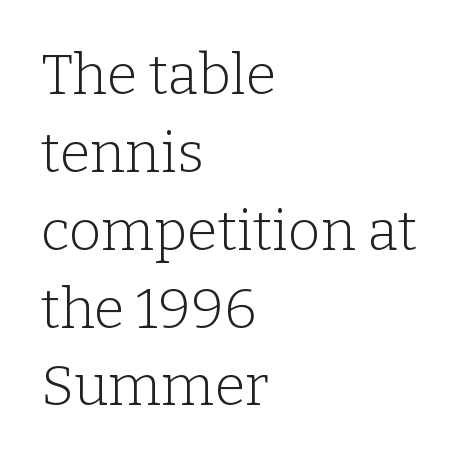
{"serif": "yes", "italic": "no", "bold": "no", "weight": "light", "width": "normal", "stroke_contrast": "low", "x_height": "medium", "monospaced": "no", "underline": "no", "align": "left", "line_spacing": "normal", "line_spacing_ratio": 1.39, "letter_spacing": "normal", "letter_spacing_em": 0.0, "glyph_px": 56}
